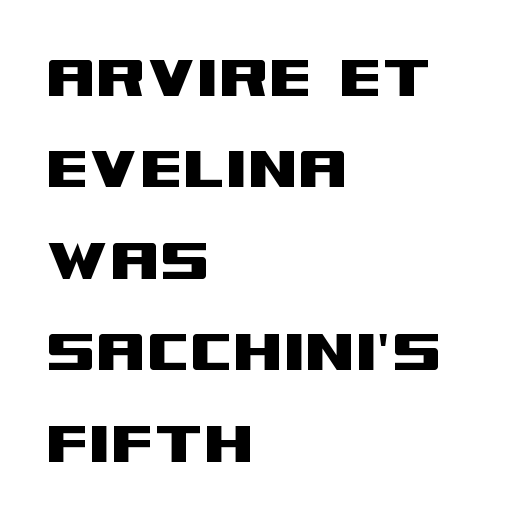
{"serif": "no", "italic": "no", "width": "wide", "stroke_contrast": "medium", "x_height": "large", "monospaced": "no", "underline": "no", "align": "left", "line_spacing": "normal", "line_spacing_ratio": 1.27, "letter_spacing": "normal", "letter_spacing_em": 0.0, "glyph_px": 72}
